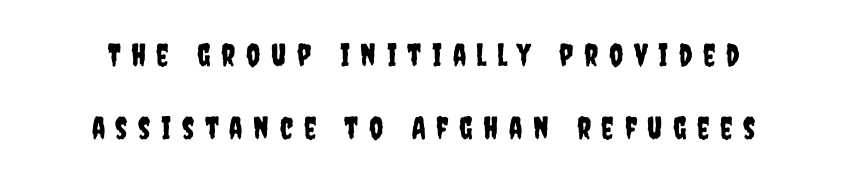
Q: Is the text italic (slanted)? A: No, it is upright.
Q: Is the typeface a serif or a sans-serif typeface? A: Sans-serif.
Q: Is the text underlined? A: No.
Q: Is the spacing between letters normal or unusually wide? A: Unusually wide.
Q: Is the spacing between lines tight, normal or loose? A: Loose.
Q: Width (condensed, normal, or wide)? A: Condensed.
Q: Stroke contrast? A: Low.
Q: x-height? A: Large.
Q: Monospaced? A: No.
